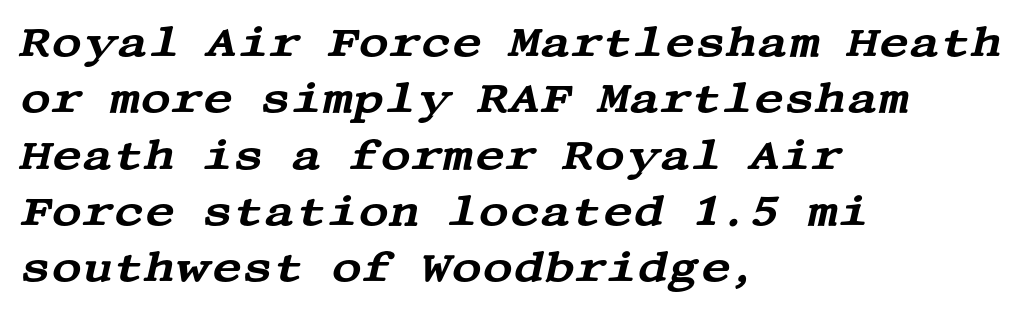
Does the type have serifs? Yes, each stem ends in a small foot. Evenly set lines give the paragraph a standard silhouette. Letters rest on an invisible, unmarked baseline. Is the type slanted? Yes — the strokes lean at a clear angle. The passage shown has conventional tracking throughout. The compositor pushed each line to the left boundary.
